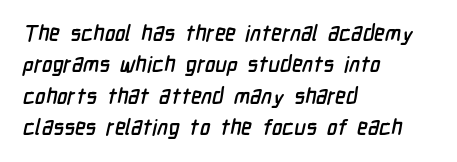
The image shows 22 px text type; set left-aligned, normal line spacing (1.43x), normal letter spacing, not underlined.
